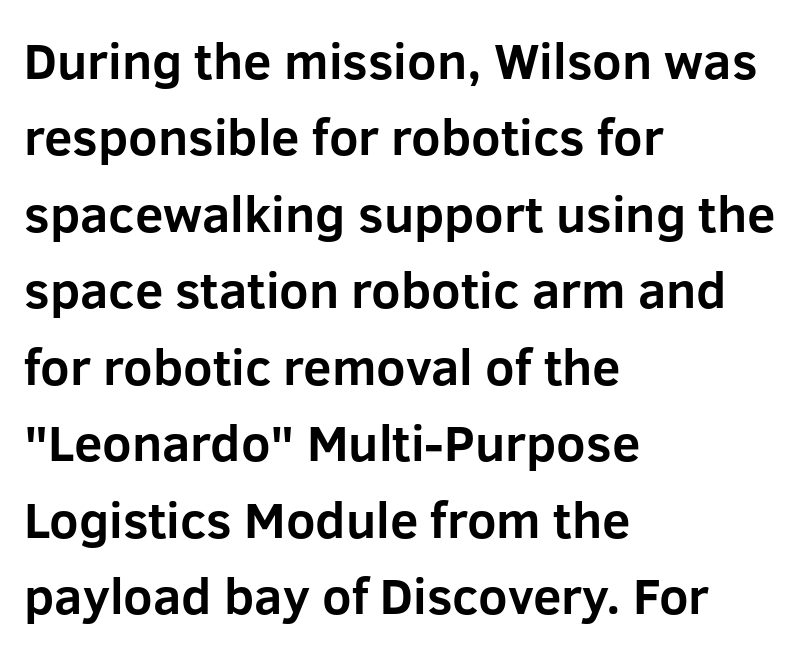
Quick note: not italic, upright. Think of a printed novel: that variable character pitch is what you see here. Rule under the text: the space is simply empty. How would I describe the line gaps? Plain and ordinary.
